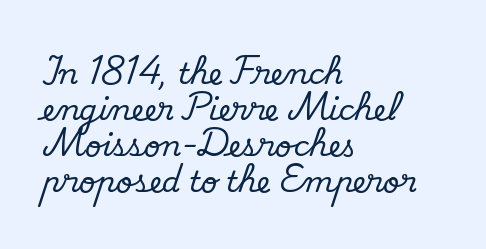
The image shows 29 px serif type; set left-aligned, line spacing 1.24x, normal letter spacing, not underlined; medium stroke contrast and a small x-height.
